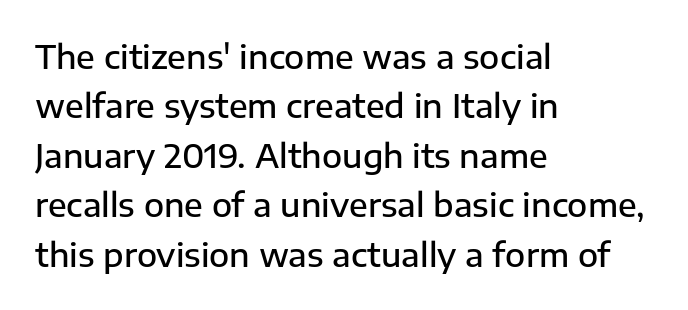
These lines sit exactly where default settings would place them. Tall strokes in this sample are plumb rather than angled. The words here are not underlined. Strokes here are thickened, but only to semibold level. Type style note: lacks serifs. The ragged edge is on the right, which tells us the setting is flush left.
